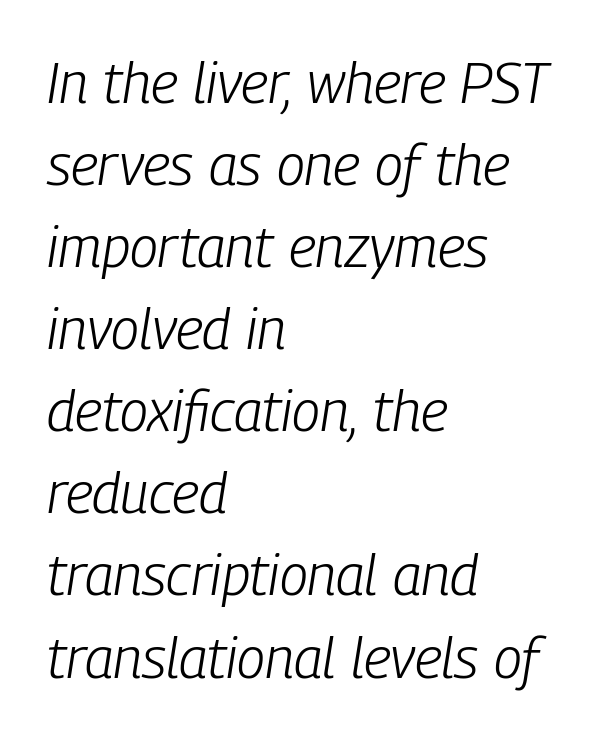
{"italic": "yes", "lean": "right", "slant_degrees": 9, "bold": "no", "weight": "light", "width": "condensed", "stroke_contrast": "low", "x_height": "medium", "monospaced": "no", "underline": "no", "align": "left", "line_spacing": "normal", "line_spacing_ratio": 1.44, "letter_spacing": "normal", "letter_spacing_em": 0.0, "glyph_px": 57}
